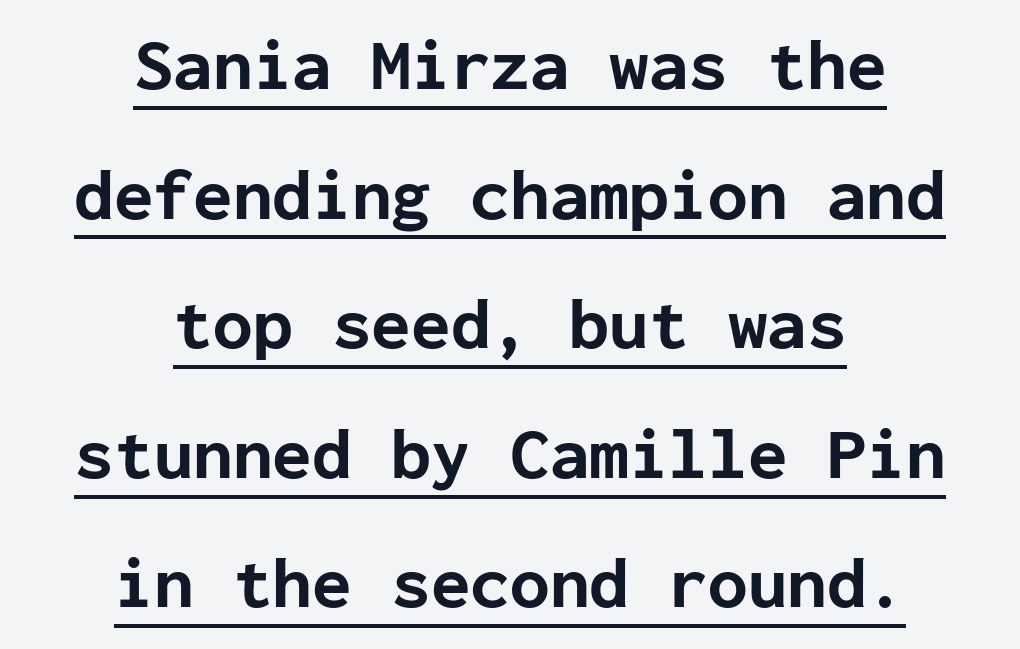
The image shows 72 px bold sans-serif type, upright, monospaced; set centered, line spacing 1.8x, normal letter spacing, underlined; low stroke contrast and a medium x-height.
